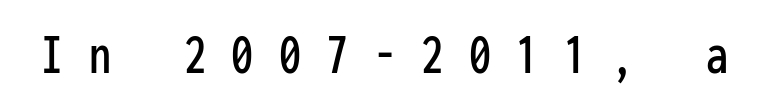
The image shows 59 px condensed sans-serif type, upright, monospaced; set unusually wide letter spacing (+0.43 em), not underlined; low stroke contrast and a medium x-height.
